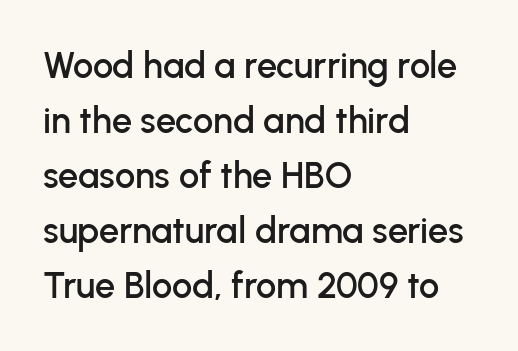
Looks like regular typesetting: each glyph gets only the width it needs. Compared with a centered layout, this one pins lines to the left instead. The gaps between neighbouring characters are ordinary and unremarkable. When letters stand straight like this, we call the style roman or upright. Plain, unruled lines of type.
